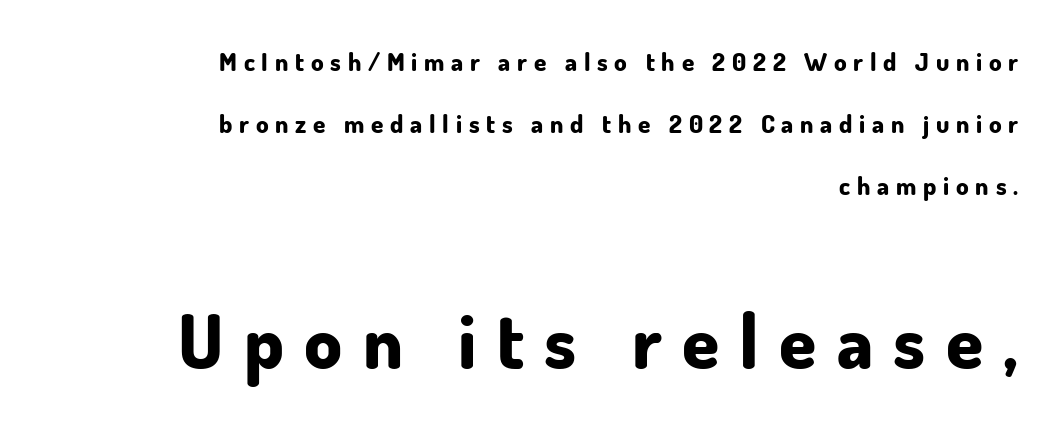
Its strokes are broad and dark, the hallmark of bold type. You can tell from the bare stems that sans-serif type was used. Think of a printed novel: that variable character pitch is what you see here. Upright lettering throughout.
